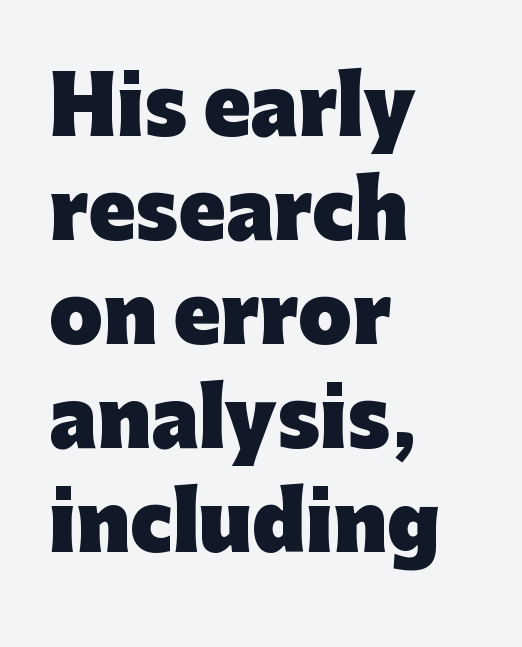
Weight: bold. A typesetter would label this face a sans. The rag falls on the right side of this text block. It's the straight-up-and-down kind of type.
